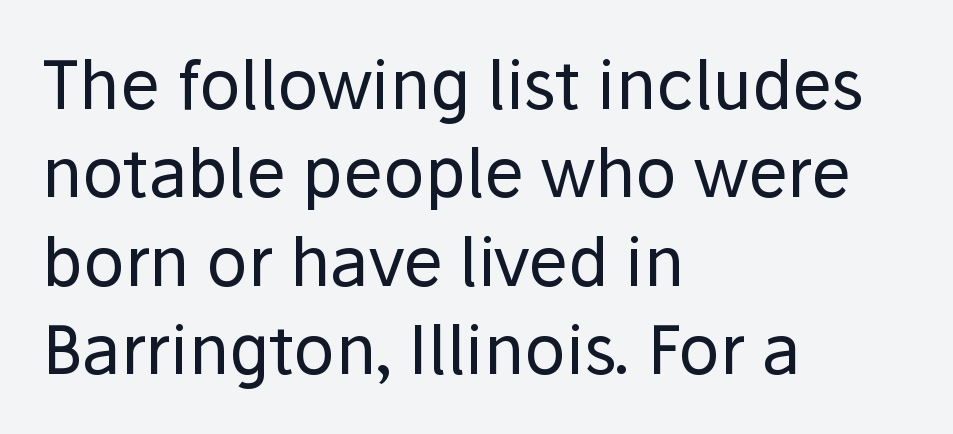
Characters follow at the spacing the type designer built in. Type style note: lacks serifs. Each stroke keeps to a modest, everyday thickness or less. The designer left line spacing at the default. Underlining? Definitely not there.
